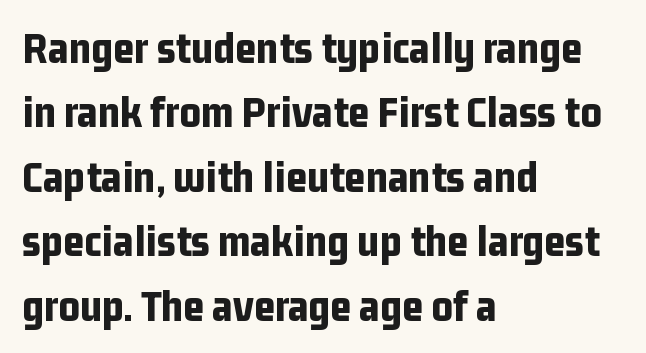
To sum up the face: it is a sans, with no serifs. Do the characters align in a grid? No, the font is proportional. The lettering holds an erect, upright posture throughout. Notice how descenders clear the ascenders below comfortably — that's standard leading. Nobody drew a line under any word here.
